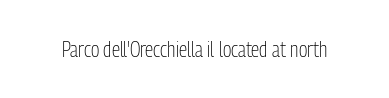
The passage shown is not underscored anywhere. The font's upright variant was chosen for this text. Stems here are at most as thick as an everyday book face. Observe the ordinary spacing: letters are neighbours, not strangers.
